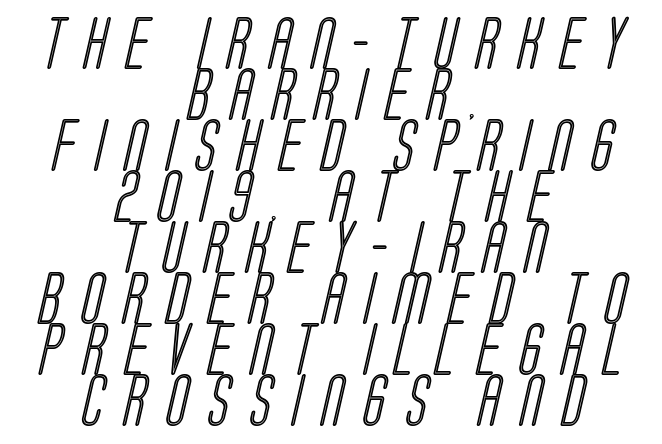
The words here are not underlined. The designer dialed line spacing down below the default. Neither beginnings nor endings align; midpoints do. These lines are rendered in a variable-pitch font.
